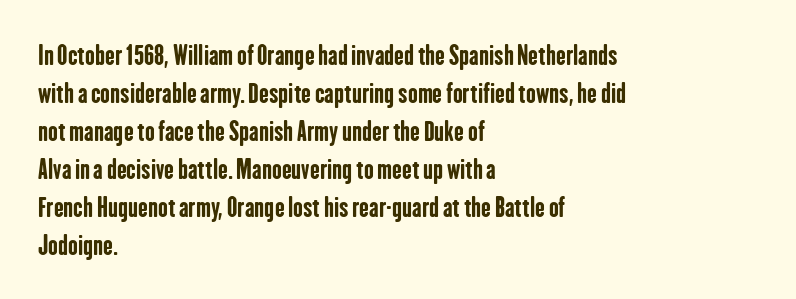
Q: Is the text bold? A: Yes.
Q: Is the text italic (slanted)? A: No, it is upright.
Q: Is the text underlined? A: No.
Q: How is the paragraph aligned? A: Left-aligned.
Q: Is the spacing between letters normal or unusually wide? A: Normal.
Q: Is the spacing between lines tight, normal or loose? A: Normal.
